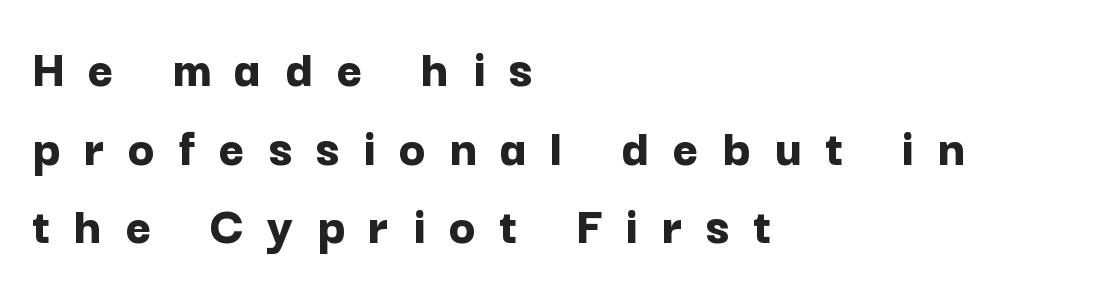
Q: Is the text bold? A: Yes.
Q: Is the text italic (slanted)? A: No, it is upright.
Q: Is the typeface a serif or a sans-serif typeface? A: Sans-serif.
Q: Is the text underlined? A: No.
Q: How is the paragraph aligned? A: Left-aligned.
Q: Is the spacing between letters normal or unusually wide? A: Unusually wide.
Q: Is the spacing between lines tight, normal or loose? A: Normal.
Q: Width (condensed, normal, or wide)? A: Normal.
Q: Stroke contrast? A: Low.
Q: x-height? A: Medium.
Q: Monospaced? A: No.
